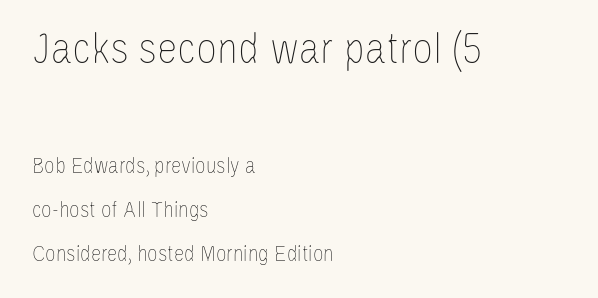
The image shows 46 px thin, condensed type, upright; set left-aligned, loose line spacing (1.91x), normal letter spacing, not underlined; the first (top) block is 2.0x larger; low stroke contrast and a large x-height.
